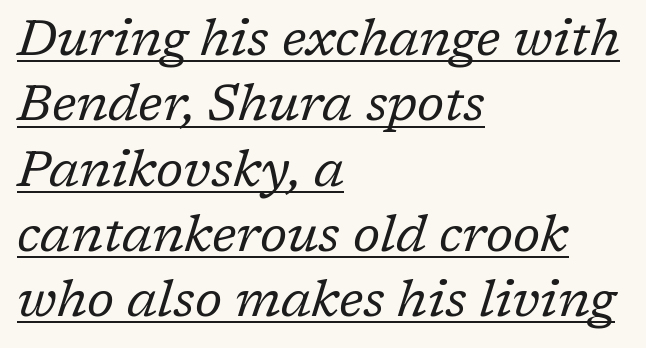
Compared with a typical body face, this is equally light or lighter still. Style check: oblique. Glance below the letters and you will spot a drawn line. This sample uses plain, unmodified letter spacing. The paragraph has a hard left edge and a soft right edge. A typesetter would call this proportional, since set widths differ per character.
